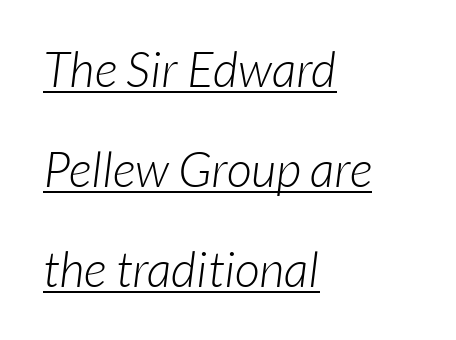
This sample has the flowing, uneven cadence of proportional lettering. Students, observe the line beneath the letters — that is underlining. Letters have the restrained weight of plain body copy at most. This sample is left-justified, so line endings fall wherever the words run out. Line spacing here is loose. Regarding serifs, this sample does without them.
